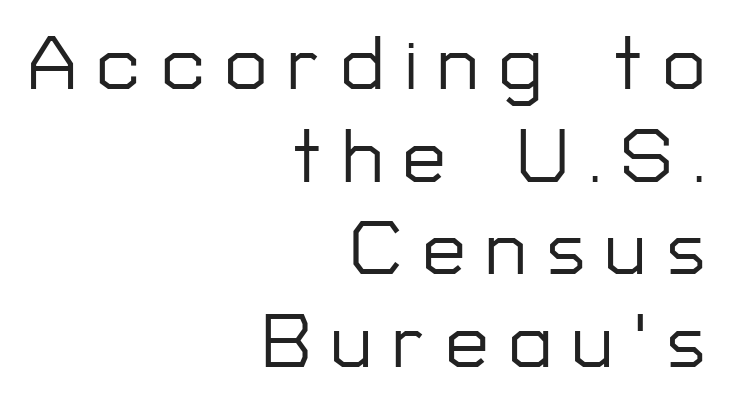
{"serif": "no", "italic": "no", "width": "normal", "stroke_contrast": "low", "x_height": "medium", "monospaced": "no", "underline": "no", "align": "right", "line_spacing_ratio": 1.22, "letter_spacing": "wide", "letter_spacing_em": 0.27, "glyph_px": 76}
